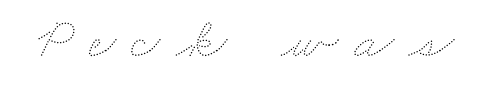
The image shows 58 px thin, wide type; set unusually wide letter spacing (+0.27 em), not underlined; medium stroke contrast and a small x-height.
